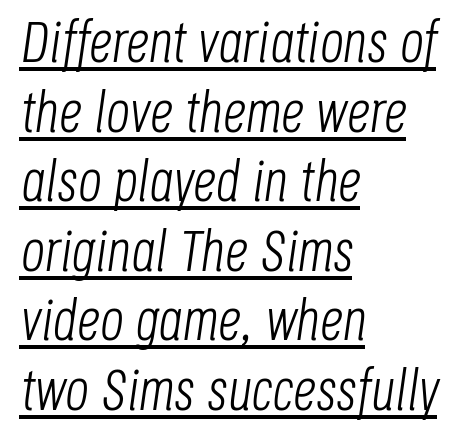
{"italic": "yes", "lean": "right", "slant_degrees": 8, "bold": "no", "weight": "light", "width": "condensed", "stroke_contrast": "low", "x_height": "large", "monospaced": "no", "underline": "yes", "align": "left", "line_spacing_ratio": 1.2, "letter_spacing": "normal", "letter_spacing_em": 0.0, "glyph_px": 58}
